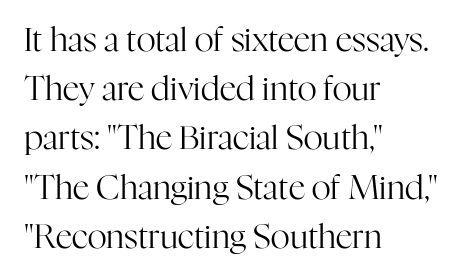
Q: Is the text bold? A: No.
Q: Is the text italic (slanted)? A: No, it is upright.
Q: Is the typeface a serif or a sans-serif typeface? A: Serif.
Q: Is the text underlined? A: No.
Q: How is the paragraph aligned? A: Left-aligned.
Q: Is the spacing between letters normal or unusually wide? A: Normal.
Q: Is the spacing between lines tight, normal or loose? A: Normal.
Q: Width (condensed, normal, or wide)? A: Normal.
Q: Stroke contrast? A: High.
Q: x-height? A: Medium.
Q: Monospaced? A: No.
